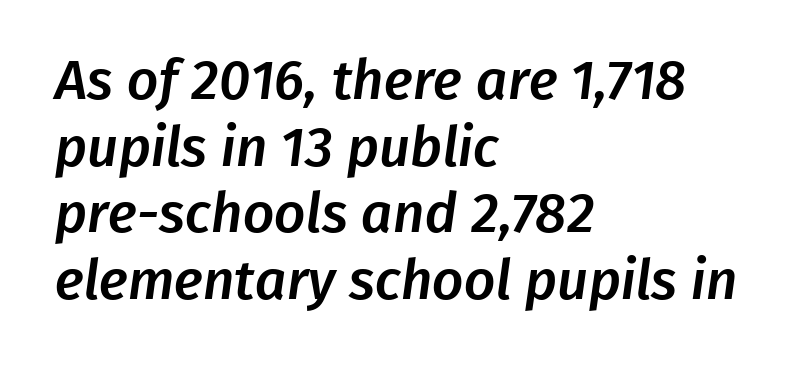
Q: Is the typeface a serif or a sans-serif typeface? A: Sans-serif.
Q: Is the text underlined? A: No.
Q: How is the paragraph aligned? A: Left-aligned.
Q: Is the spacing between letters normal or unusually wide? A: Normal.
Q: Width (condensed, normal, or wide)? A: Normal.
Q: Stroke contrast? A: Low.
Q: x-height? A: Medium.
Q: Monospaced? A: No.
